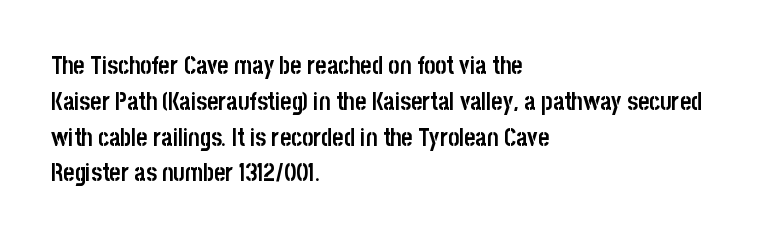
The image shows 24 px bold type, upright; set left-aligned, normal line spacing (1.49x), normal letter spacing, not underlined.
